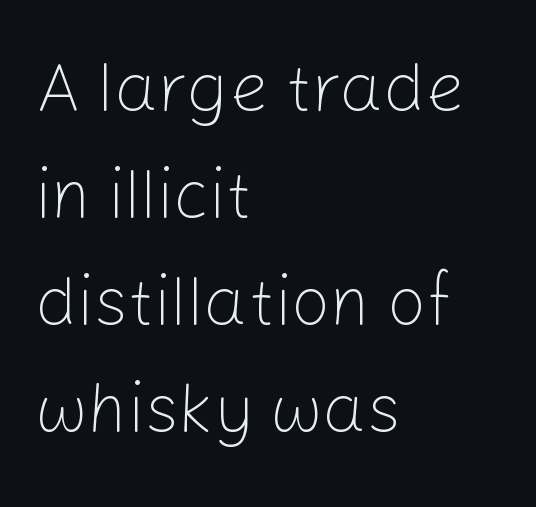
No italicization has been applied; the sample stays upright. Has an underline been added? It has not. Regarding serifs, this sample does without them. The paragraph has a hard left edge and a soft right edge. This sample has the flowing, uneven cadence of proportional lettering.
